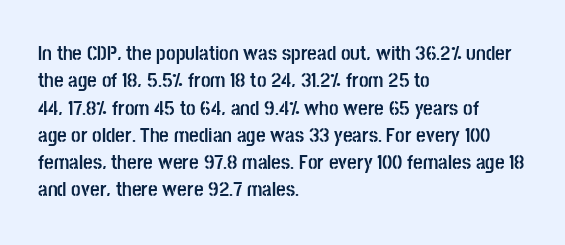
The image shows 21 px bold type, upright; set left-aligned, normal line spacing (1.3x), normal letter spacing, not underlined.
